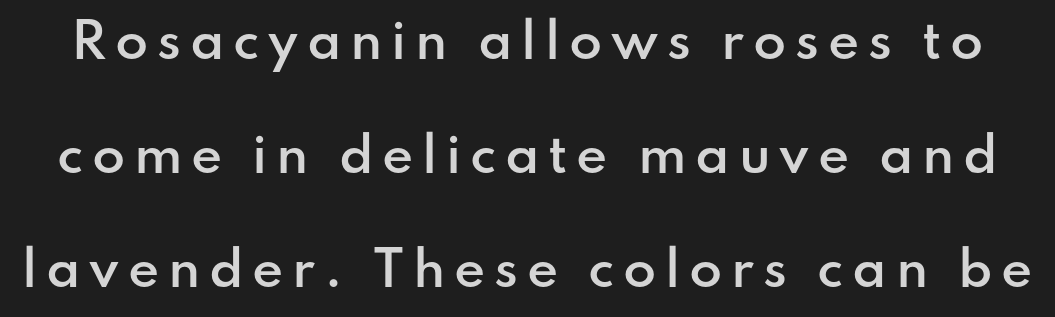
The image shows 48 px semibold sans-serif type, upright; set loose line spacing (2.37x), not underlined; low stroke contrast and a small x-height.
